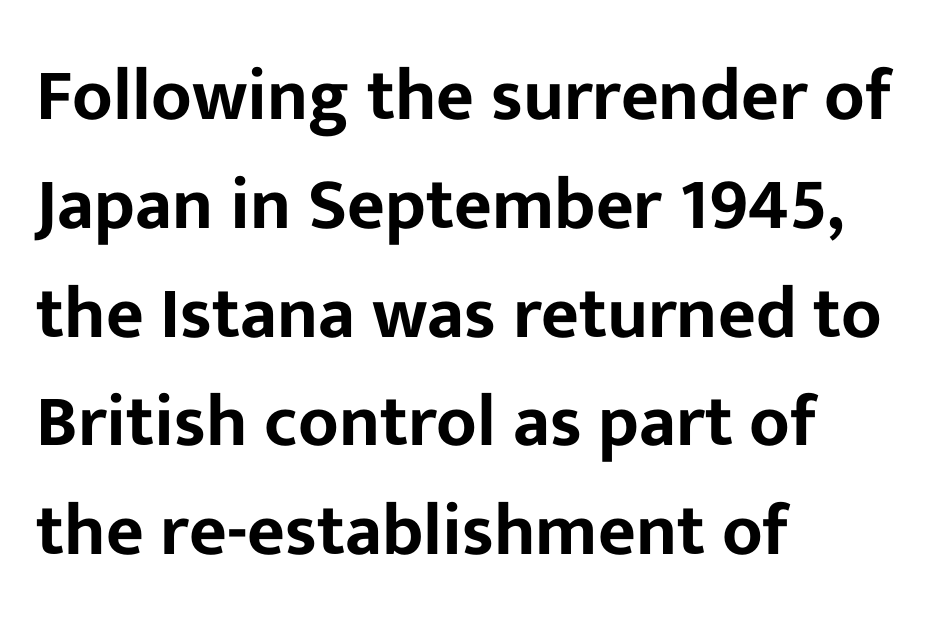
The image shows 73 px sans-serif type, upright; set left-aligned, normal line spacing (1.49x), normal letter spacing, not underlined; low stroke contrast and a medium x-height.
